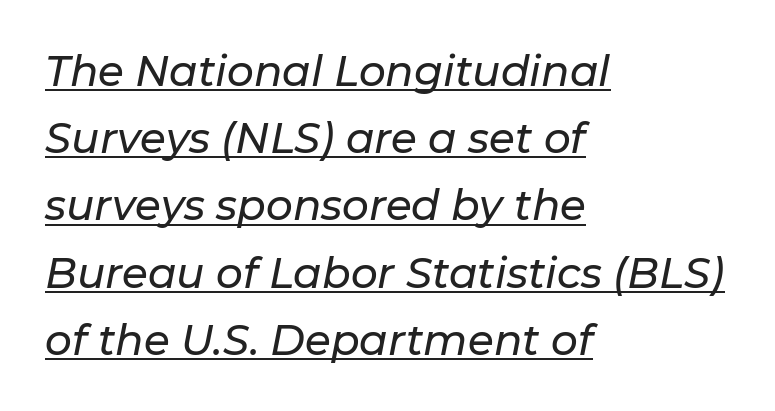
Q: Is the text italic (slanted)? A: Yes, it leans right by about 11 degrees.
Q: Is the text underlined? A: Yes.
Q: How is the paragraph aligned? A: Left-aligned.
Q: Is the spacing between letters normal or unusually wide? A: Normal.
Q: Is the spacing between lines tight, normal or loose? A: Normal.
Q: Width (condensed, normal, or wide)? A: Normal.
Q: Stroke contrast? A: Low.
Q: x-height? A: Medium.
Q: Monospaced? A: No.
